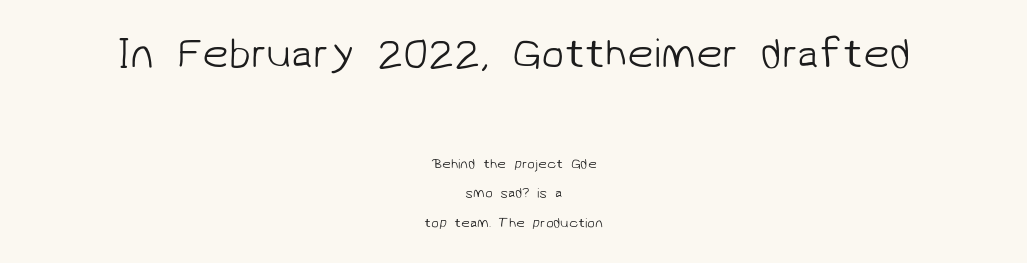
Q: Is the text bold? A: No.
Q: Is the typeface a serif or a sans-serif typeface? A: Sans-serif.
Q: Is the text underlined? A: No.
Q: How is the paragraph aligned? A: Centered.
Q: Is the spacing between letters normal or unusually wide? A: Normal.
Q: Is the spacing between lines tight, normal or loose? A: Loose.
Q: Which block of text is set in a larger size, the first (top) or the second (bottom)? A: The first (top) one.
Q: Width (condensed, normal, or wide)? A: Normal.
Q: Stroke contrast? A: Low.
Q: x-height? A: Medium.
Q: Monospaced? A: No.
